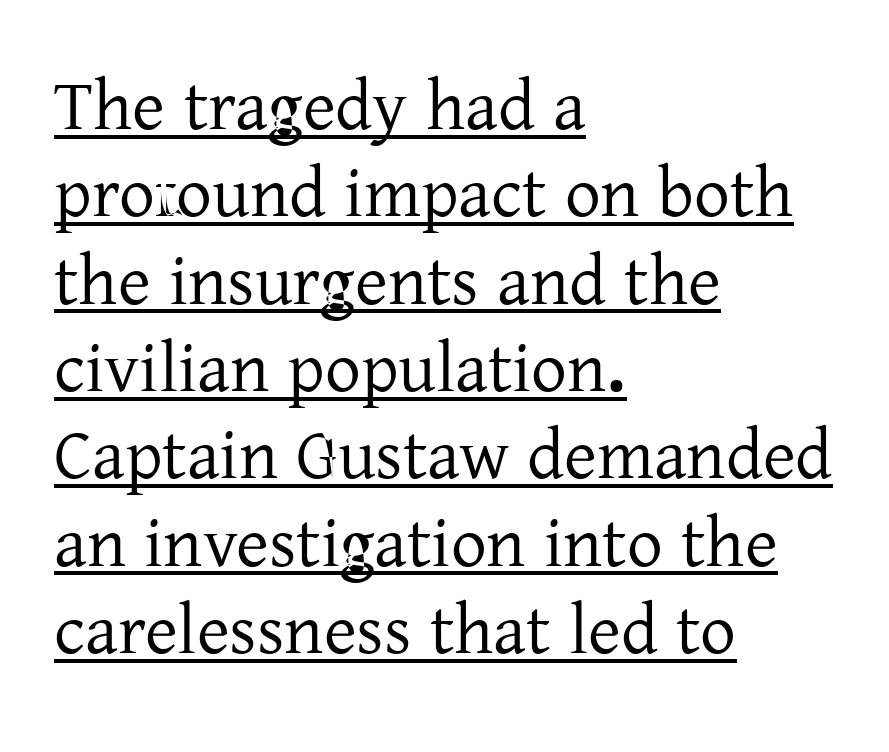
Q: Is the text italic (slanted)? A: No, it is upright.
Q: Is the typeface a serif or a sans-serif typeface? A: Serif.
Q: Is the text underlined? A: Yes.
Q: How is the paragraph aligned? A: Left-aligned.
Q: Is the spacing between letters normal or unusually wide? A: Normal.
Q: Width (condensed, normal, or wide)? A: Normal.
Q: Stroke contrast? A: Low.
Q: x-height? A: Medium.
Q: Monospaced? A: No.
